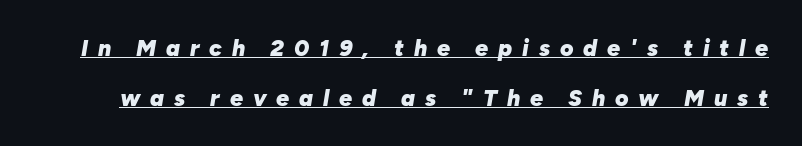
Q: Is the text bold? A: Yes.
Q: Is the text italic (slanted)? A: Yes, it leans right by about 10 degrees.
Q: Is the text underlined? A: Yes.
Q: Is the spacing between letters normal or unusually wide? A: Unusually wide.
Q: Is the spacing between lines tight, normal or loose? A: Loose.
